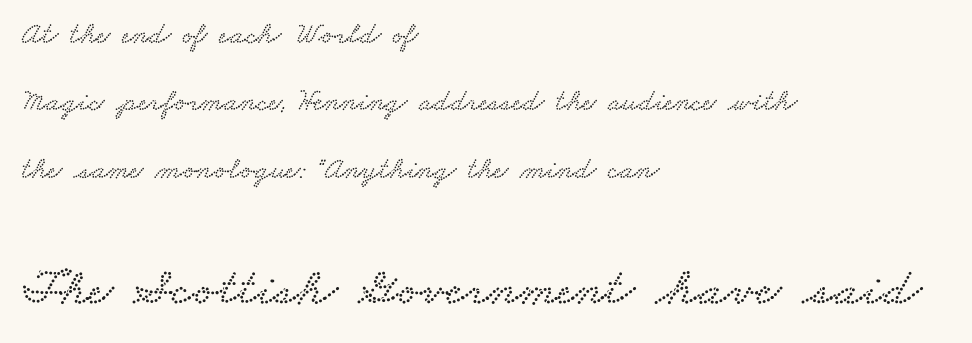
The image shows 53 px wide serif type; set left-aligned, loose line spacing (2.25x), normal letter spacing, not underlined; the second (bottom) block is 1.77x larger; low stroke contrast and a small x-height.
